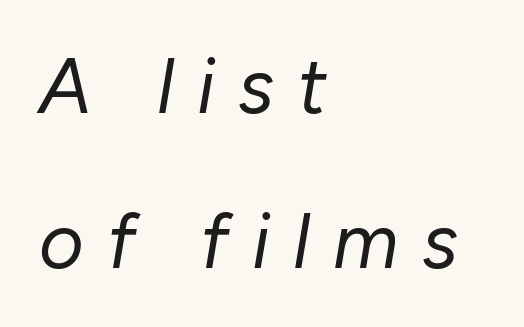
The image shows 77 px regular-weight type, italic (leaning right); set left-aligned, loose line spacing (2.01x), unusually wide letter spacing (+0.3 em), not underlined; low stroke contrast and a medium x-height.
